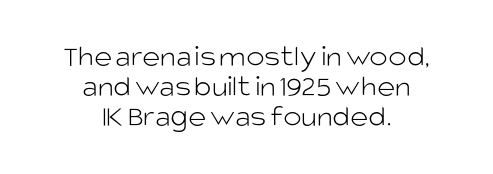
{"serif": "no", "italic": "no", "bold": "no", "weight": "light", "width": "normal", "stroke_contrast": "low", "x_height": "large", "monospaced": "no", "underline": "no", "align": "center", "line_spacing": "tight", "line_spacing_ratio": 0.96, "letter_spacing": "normal", "letter_spacing_em": 0.0, "glyph_px": 31}
